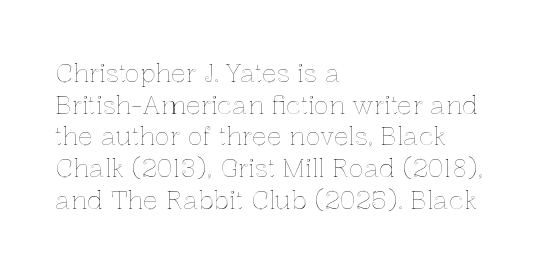
{"italic": "no", "underline": "no", "align": "left", "line_spacing": "normal", "line_spacing_ratio": 1.27, "letter_spacing": "normal", "letter_spacing_em": 0.0, "glyph_px": 25}
